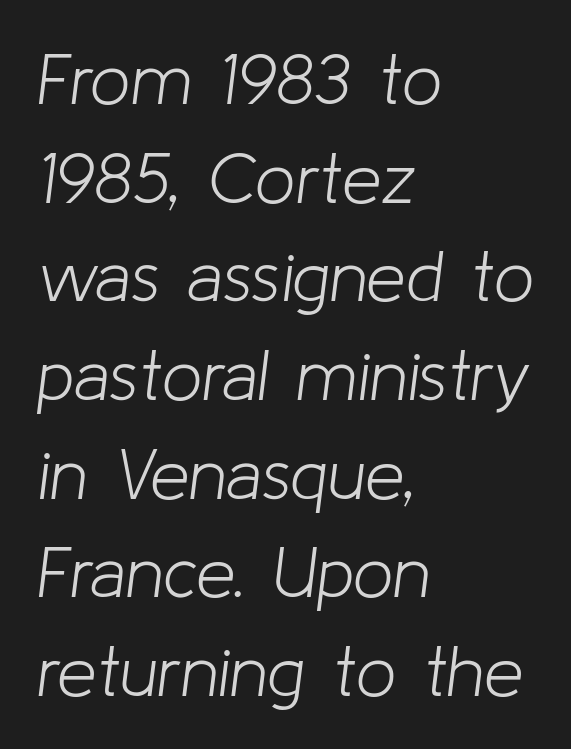
Q: Is the text bold? A: No.
Q: Is the text italic (slanted)? A: Yes, it leans right by about 8 degrees.
Q: Is the text underlined? A: No.
Q: How is the paragraph aligned? A: Left-aligned.
Q: Is the spacing between letters normal or unusually wide? A: Normal.
Q: Is the spacing between lines tight, normal or loose? A: Normal.
Q: Width (condensed, normal, or wide)? A: Normal.
Q: Stroke contrast? A: Low.
Q: x-height? A: Medium.
Q: Monospaced? A: No.
